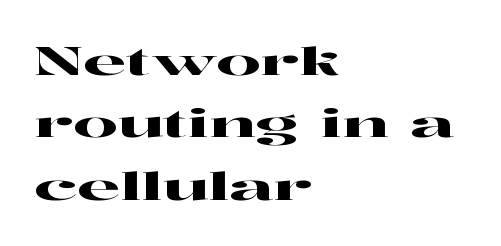
The image shows 39 px wide serif type, upright; set left-aligned, normal line spacing (1.6x), normal letter spacing, not underlined; high stroke contrast and a medium x-height.
